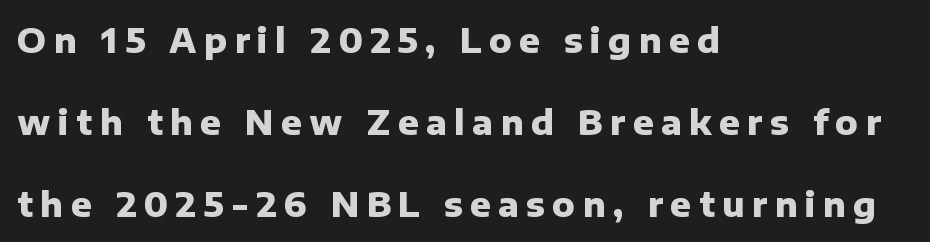
{"serif": "no", "italic": "no", "bold": "yes", "weight": "heavy", "width": "normal", "stroke_contrast": "low", "x_height": "medium", "monospaced": "no", "underline": "no", "align": "left", "line_spacing": "loose", "line_spacing_ratio": 2.41, "letter_spacing": "wide", "letter_spacing_em": 0.22, "glyph_px": 34}
